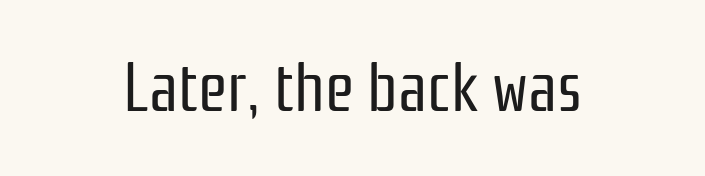
Q: Is the text bold? A: No.
Q: Is the text italic (slanted)? A: No, it is upright.
Q: Is the typeface a serif or a sans-serif typeface? A: Sans-serif.
Q: Is the text underlined? A: No.
Q: Is the spacing between letters normal or unusually wide? A: Normal.
Q: Width (condensed, normal, or wide)? A: Condensed.
Q: Stroke contrast? A: Low.
Q: x-height? A: Medium.
Q: Monospaced? A: No.
